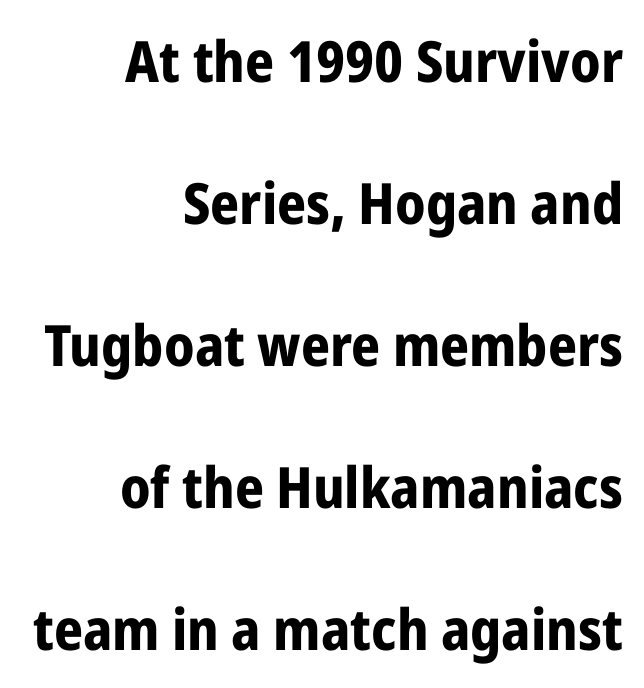
Q: Is the text bold? A: Yes.
Q: Is the text italic (slanted)? A: No, it is upright.
Q: Is the typeface a serif or a sans-serif typeface? A: Sans-serif.
Q: Is the text underlined? A: No.
Q: How is the paragraph aligned? A: Right-aligned.
Q: Is the spacing between letters normal or unusually wide? A: Normal.
Q: Is the spacing between lines tight, normal or loose? A: Loose.
Q: Width (condensed, normal, or wide)? A: Condensed.
Q: Stroke contrast? A: Low.
Q: x-height? A: Medium.
Q: Monospaced? A: No.
